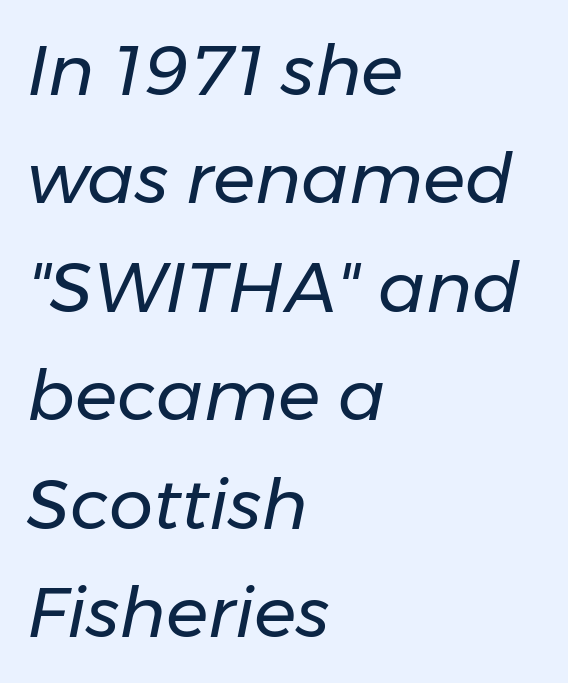
The image shows 70 px regular-weight type, italic (leaning right); set left-aligned, normal line spacing (1.55x), normal letter spacing, not underlined; low stroke contrast and a medium x-height.
